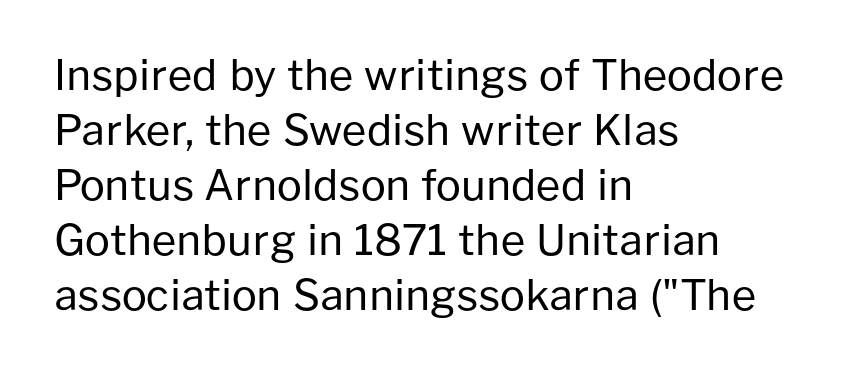
Is the stroke heavy? The answer is a plain regular-or-lighter. The font's upright variant was chosen for this text. If you drew a ruler down the left edge, every line would touch it. The rendering uses natural spacing where letterforms have individual widths. Normally led — the rows are evenly, conventionally spaced.
